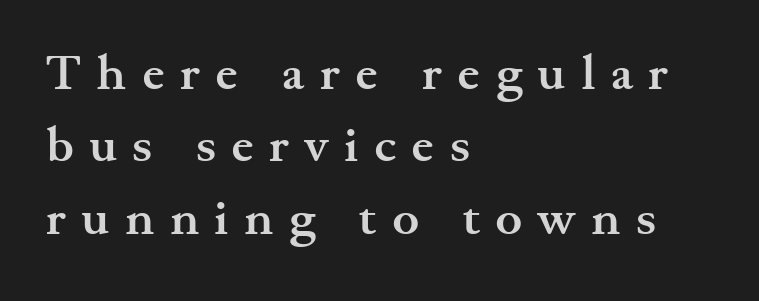
Q: Is the text bold? A: Yes.
Q: Is the text italic (slanted)? A: No, it is upright.
Q: Is the typeface a serif or a sans-serif typeface? A: Serif.
Q: Is the text underlined? A: No.
Q: How is the paragraph aligned? A: Left-aligned.
Q: Is the spacing between letters normal or unusually wide? A: Unusually wide.
Q: Is the spacing between lines tight, normal or loose? A: Normal.
Q: Width (condensed, normal, or wide)? A: Wide.
Q: Stroke contrast? A: Medium.
Q: x-height? A: Small.
Q: Monospaced? A: No.
